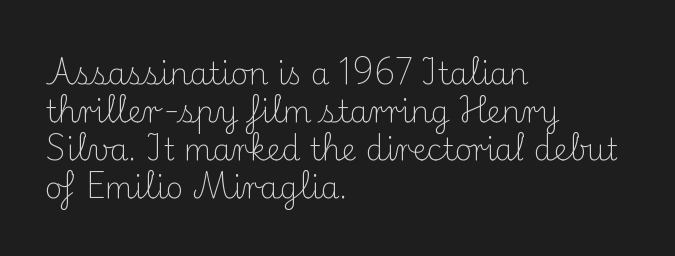
{"serif": "yes", "italic": "no", "bold": "no", "weight": "light", "width": "normal", "stroke_contrast": "medium", "x_height": "small", "monospaced": "no", "underline": "no", "align": "left", "line_spacing": "normal", "line_spacing_ratio": 1.27, "letter_spacing": "normal", "letter_spacing_em": 0.0, "glyph_px": 30}
